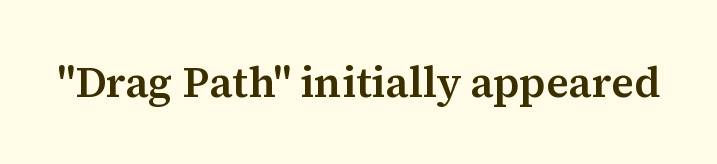
{"serif": "yes", "italic": "no", "bold": "semi", "weight": "semibold", "width": "normal", "stroke_contrast": "medium", "x_height": "medium", "monospaced": "no", "underline": "no", "letter_spacing": "normal", "letter_spacing_em": 0.0, "glyph_px": 43}
